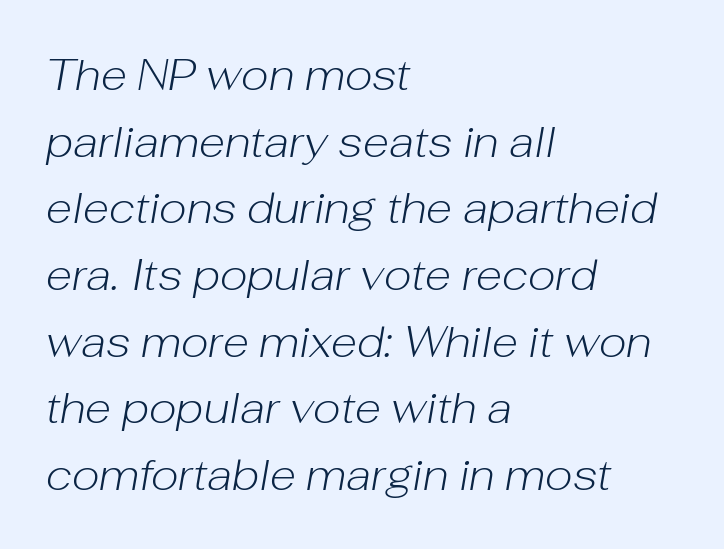
The image shows 43 px light type, italic (leaning right); set left-aligned, normal line spacing (1.55x), normal letter spacing, not underlined; low stroke contrast and a medium x-height.
